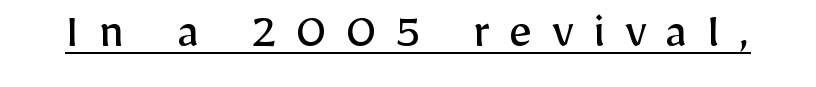
Stroke thickness stays within the range of a standard reading face or lighter. Here the designer chose a conventional face with non-uniform glyph widths. Compared with undecorated copy, this sample adds a rule below the words. The passage shown is typeset with a sans-serif family. How are the letters spaced? Widely, with obvious added tracking. Italic: no, the glyphs are upright roman.
